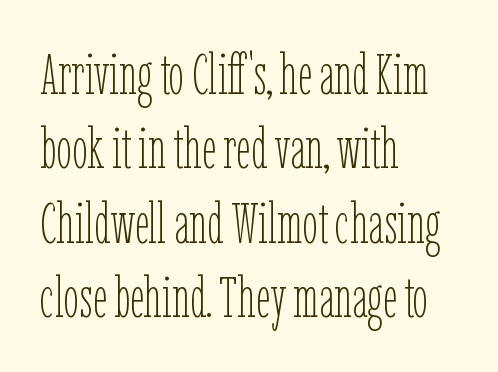
{"italic": "no", "bold": "no", "weight": "thin", "width": "condensed", "stroke_contrast": "low", "x_height": "medium", "monospaced": "no", "underline": "no", "align": "left", "line_spacing": "normal", "line_spacing_ratio": 1.33, "letter_spacing": "normal", "letter_spacing_em": 0.0, "glyph_px": 56}
